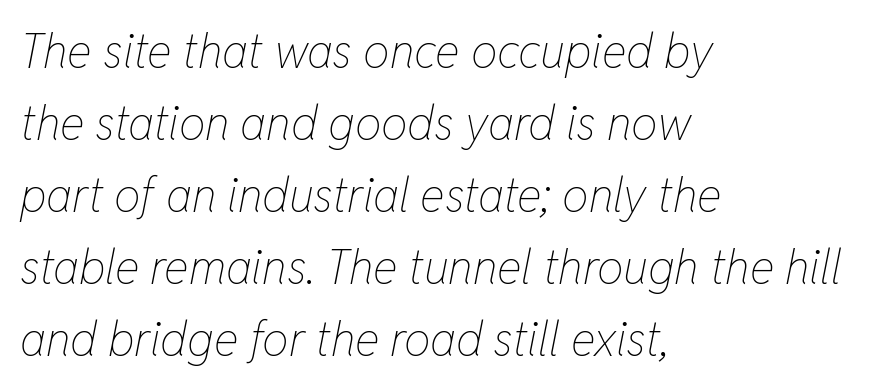
{"italic": "yes", "lean": "right", "slant_degrees": 11, "bold": "no", "weight": "thin", "width": "condensed", "stroke_contrast": "low", "x_height": "medium", "monospaced": "no", "underline": "no", "align": "left", "line_spacing": "normal", "line_spacing_ratio": 1.53, "letter_spacing": "normal", "letter_spacing_em": 0.0, "glyph_px": 47}
